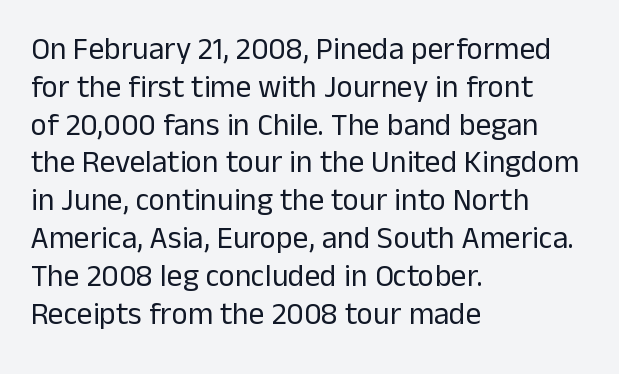
Which margin do the lines hug? The left one — the right edge is uneven. Type style note: lacks serifs. Does the lettering tilt? It doesn't — this is upright. The foot of each line stays bare and open. The horizontal fit of the characters is conventional and even.
